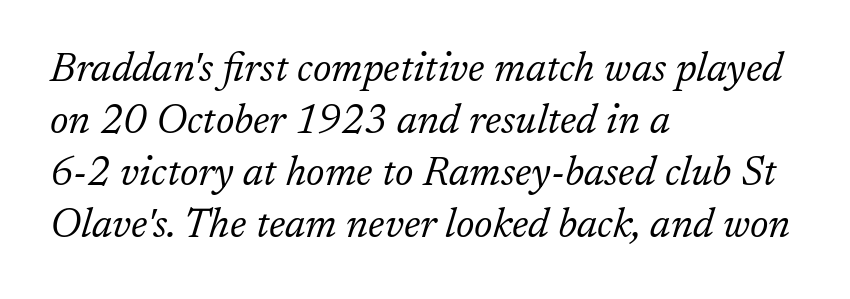
Look at the tracking — it's just the regular setting, nothing added. The letters look calm and open, with moderate or lighter stems. A clean baseline with only descenders dipping below it. This is serif lettering, the kind often seen in printed books. Is there much room between lines? A standard amount, neither cramped nor airy. The rag falls on the right side of this text block.
